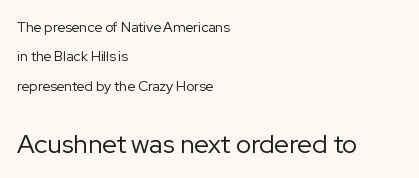
Q: Is the text bold? A: No.
Q: Is the text italic (slanted)? A: No, it is upright.
Q: Is the text underlined? A: No.
Q: How is the paragraph aligned? A: Left-aligned.
Q: Is the spacing between letters normal or unusually wide? A: Normal.
Q: Is the spacing between lines tight, normal or loose? A: Loose.
Q: Which block of text is set in a larger size, the first (top) or the second (bottom)? A: The second (bottom) one.
